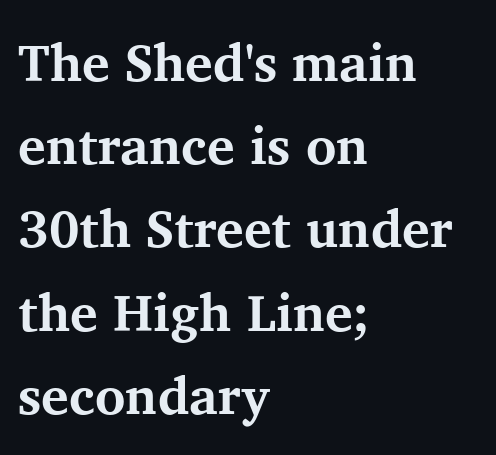
The passage shown is not underscored anywhere. As a designer I'd log this as weight 700, bold. This sample has the flowing, uneven cadence of proportional lettering. Teacher's note: observe the even left margin — that is flush-left alignment. These lines sit exactly where default settings would place them.
